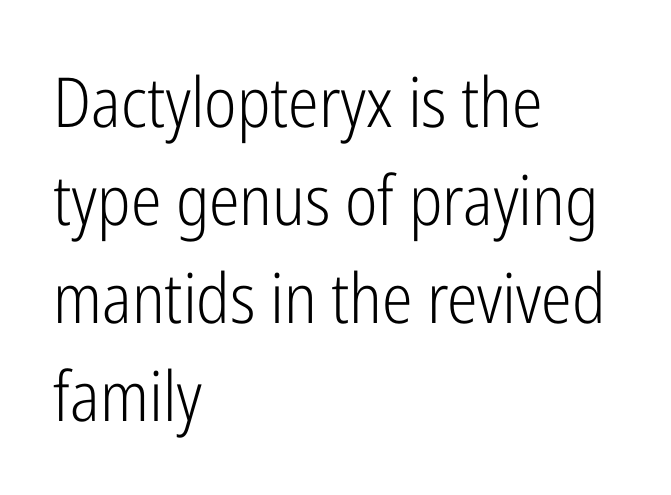
The image shows 69 px light, condensed sans-serif type, upright; set left-aligned, normal line spacing (1.42x), normal letter spacing, not underlined; low stroke contrast and a medium x-height.
